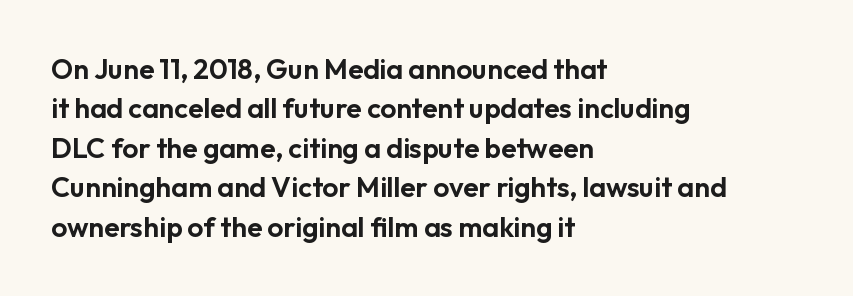
The line texture is even and compact thanks to regular tracking. Note the varied advance widths — an 'i' is clearly narrower than an 'm'. The foot of each line stays bare and open. Serifs: no, the terminals of the letterforms are clean. Compared with typical paragraphs, the rows here are spaced about the same.
